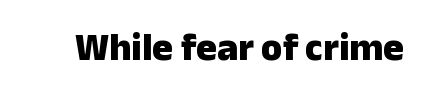
The image shows 39 px heavy sans-serif type, upright; set normal letter spacing, not underlined; low stroke contrast and a medium x-height.
